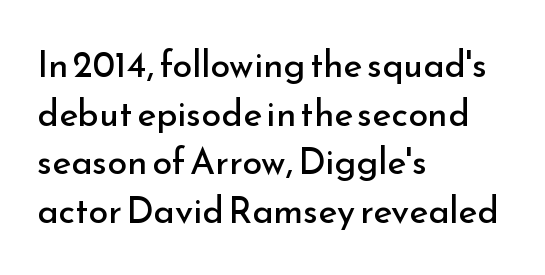
{"serif": "no", "italic": "no", "bold": "no", "weight": "regular", "width": "normal", "stroke_contrast": "low", "x_height": "small", "monospaced": "no", "underline": "no", "align": "left", "line_spacing": "normal", "line_spacing_ratio": 1.35, "letter_spacing": "normal", "letter_spacing_em": 0.0, "glyph_px": 36}
